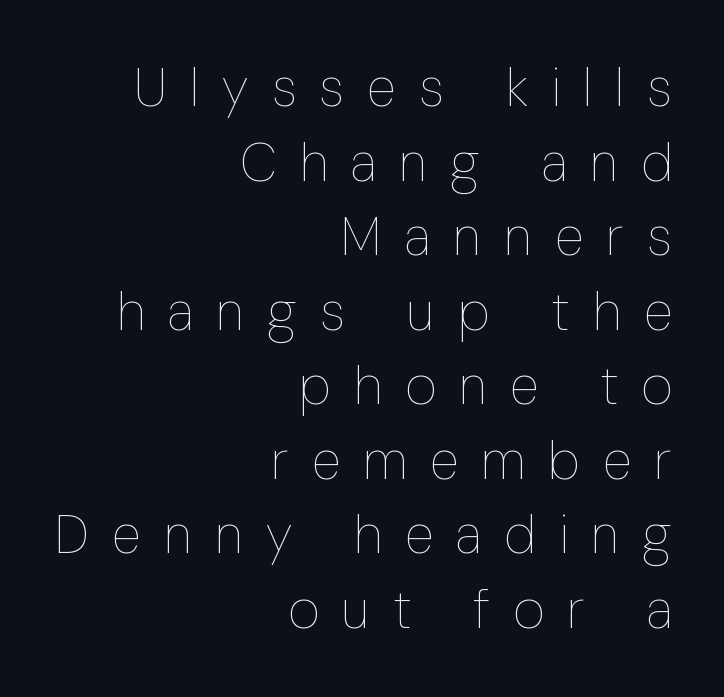
Ascenders rise straight up at ninety degrees. The foot of each line stays bare and open. What stands out about the letter spacing? Its width — letters are far apart. In CSS terms this would be text-align: right. This sample has the flowing, uneven cadence of proportional lettering. The space between consecutive lines is moderate.
